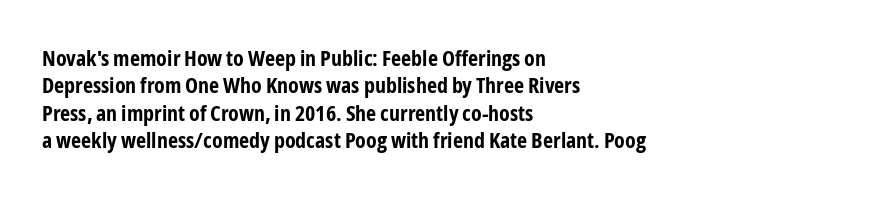
The image shows 22 px bold type, upright; set left-aligned, line spacing 1.24x, normal letter spacing, not underlined.
